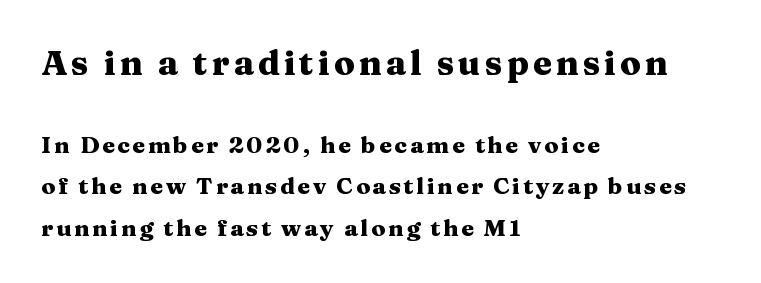
{"serif": "yes", "italic": "no", "bold": "yes", "weight": "heavy", "width": "wide", "stroke_contrast": "medium", "x_height": "medium", "monospaced": "no", "underline": "no", "align": "left", "line_spacing_ratio": 1.81, "larger_block": "first", "size_ratio": 1.48, "glyph_px": 34}
